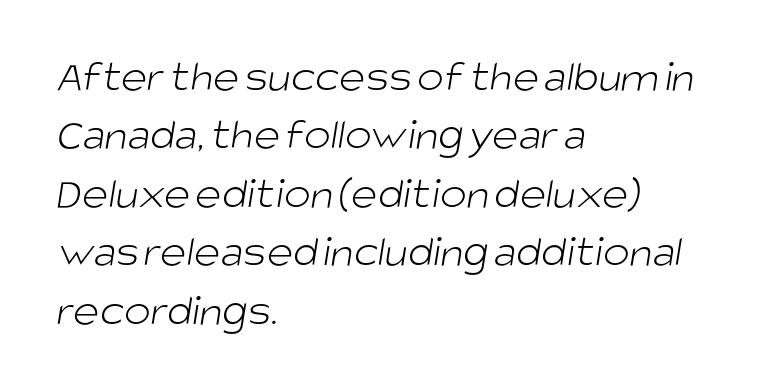
{"serif": "no", "bold": "no", "weight": "light", "width": "normal", "stroke_contrast": "low", "x_height": "large", "monospaced": "no", "underline": "no", "align": "left", "line_spacing": "normal", "line_spacing_ratio": 1.3, "letter_spacing": "normal", "letter_spacing_em": 0.0, "glyph_px": 45}
